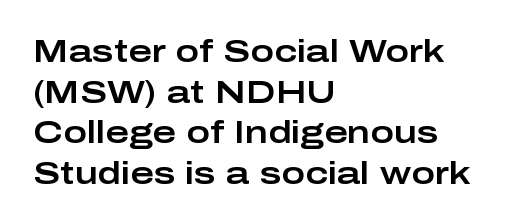
Q: Is the text italic (slanted)? A: No, it is upright.
Q: Is the typeface a serif or a sans-serif typeface? A: Sans-serif.
Q: Is the text underlined? A: No.
Q: How is the paragraph aligned? A: Left-aligned.
Q: Is the spacing between letters normal or unusually wide? A: Normal.
Q: Is the spacing between lines tight, normal or loose? A: Normal.
Q: Width (condensed, normal, or wide)? A: Wide.
Q: Stroke contrast? A: Low.
Q: x-height? A: Medium.
Q: Monospaced? A: No.
